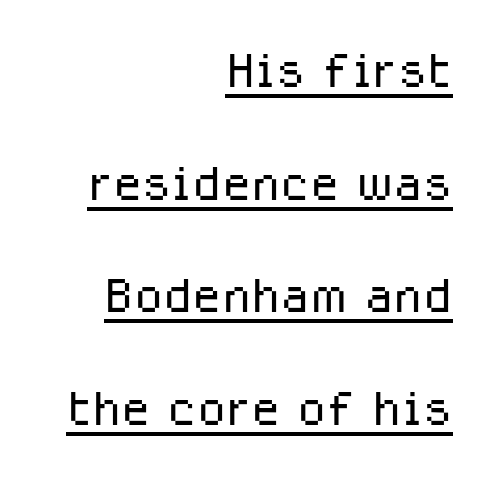
{"serif": "no", "italic": "no", "bold": "no", "weight": "light", "width": "normal", "stroke_contrast": "low", "x_height": "medium", "monospaced": "no", "underline": "yes", "align": "right", "line_spacing": "normal", "line_spacing_ratio": 1.68, "letter_spacing": "normal", "letter_spacing_em": 0.0, "glyph_px": 67}
